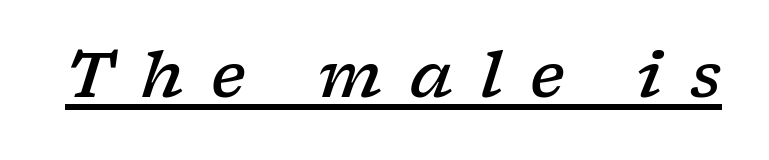
{"serif": "yes", "italic": "yes", "lean": "right", "slant_degrees": 17, "bold": "semi", "weight": "semibold", "width": "wide", "stroke_contrast": "low", "x_height": "medium", "monospaced": "no", "underline": "yes", "letter_spacing": "wide", "letter_spacing_em": 0.44, "glyph_px": 63}
